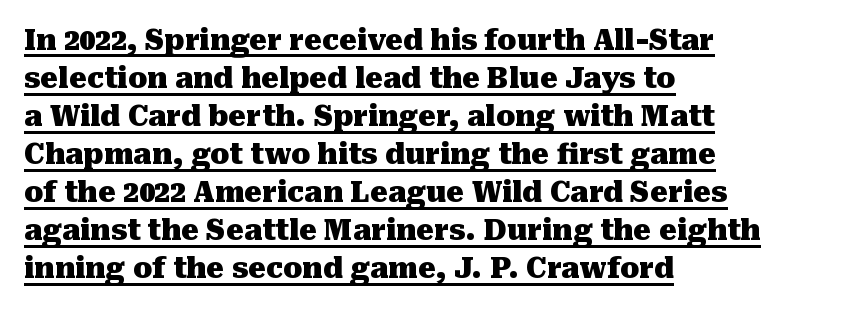
Q: Is the text bold? A: Yes.
Q: Is the text italic (slanted)? A: No, it is upright.
Q: Is the typeface a serif or a sans-serif typeface? A: Serif.
Q: Is the text underlined? A: Yes.
Q: How is the paragraph aligned? A: Left-aligned.
Q: Is the spacing between letters normal or unusually wide? A: Normal.
Q: Is the spacing between lines tight, normal or loose? A: Normal.
Q: Width (condensed, normal, or wide)? A: Normal.
Q: Stroke contrast? A: Medium.
Q: x-height? A: Medium.
Q: Monospaced? A: No.
